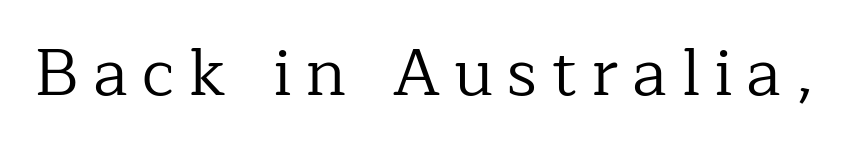
The image shows 66 px regular-weight serif type, upright; set unusually wide letter spacing (+0.21 em), not underlined; low stroke contrast and a medium x-height.
